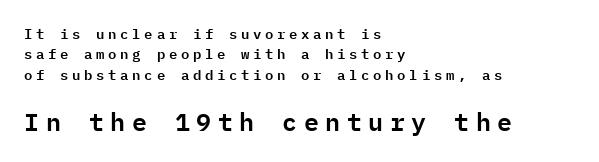
The image shows 25 px text type, upright; set left-aligned, normal line spacing (1.45x), unusually wide letter spacing (+0.26 em), not underlined; the second (bottom) block is 1.79x larger.
